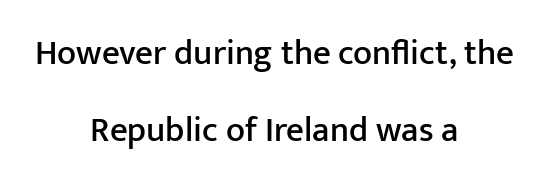
This rendering employs a face without finishing strokes, i.e., a sans-serif. The space beneath each line is pristine and unruled. This rendering leaves character spacing at its baseline value. This is roman type, the default non-slanted kind. The designer dialed line spacing up above the default.
